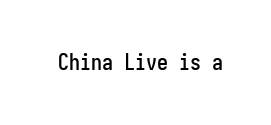
The image shows 22 px text type, upright; set normal letter spacing, not underlined.
